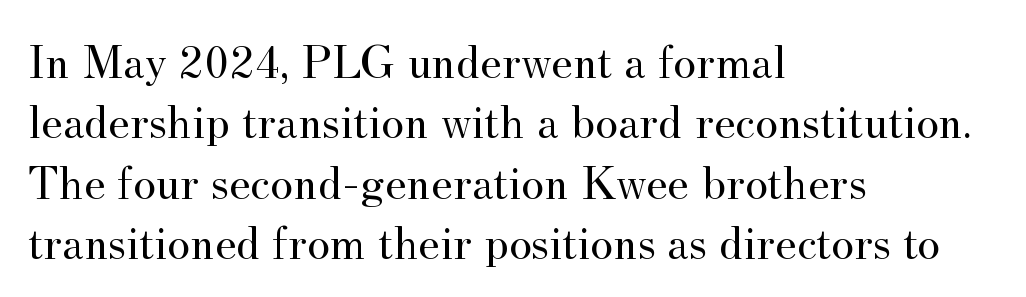
Q: Is the text bold? A: No.
Q: Is the text italic (slanted)? A: No, it is upright.
Q: Is the typeface a serif or a sans-serif typeface? A: Serif.
Q: Is the text underlined? A: No.
Q: How is the paragraph aligned? A: Left-aligned.
Q: Is the spacing between letters normal or unusually wide? A: Normal.
Q: Width (condensed, normal, or wide)? A: Normal.
Q: Stroke contrast? A: Medium.
Q: x-height? A: Small.
Q: Monospaced? A: No.
